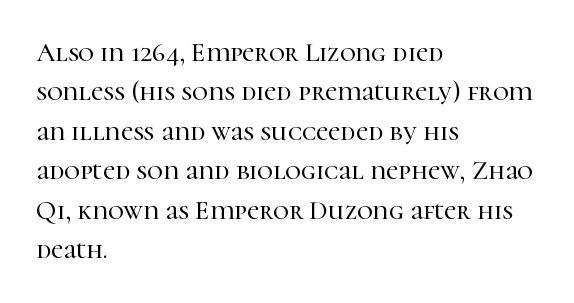
Q: Is the text italic (slanted)? A: No, it is upright.
Q: Is the text underlined? A: No.
Q: How is the paragraph aligned? A: Left-aligned.
Q: Is the spacing between letters normal or unusually wide? A: Normal.
Q: Is the spacing between lines tight, normal or loose? A: Normal.
